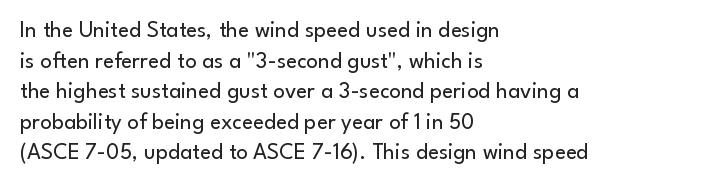
The image shows 23 px text type, upright; set left-aligned, normal line spacing (1.33x), normal letter spacing, not underlined.
